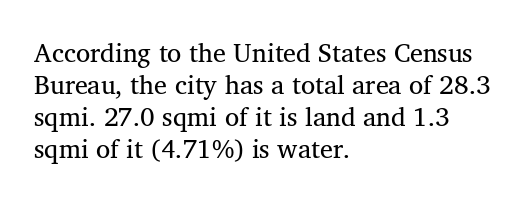
{"italic": "no", "bold": "no", "underline": "no", "align": "left", "line_spacing_ratio": 1.23, "letter_spacing": "normal", "letter_spacing_em": 0.0, "glyph_px": 26}
